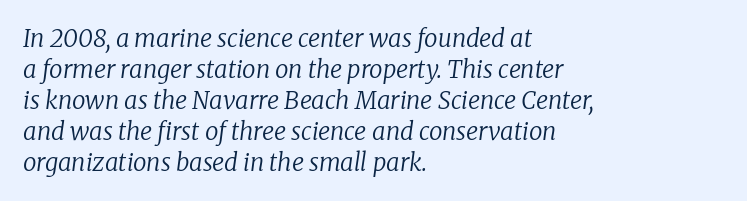
The image shows 24 px text type, italic (leaning right); set left-aligned, normal line spacing (1.29x), normal letter spacing, not underlined.
